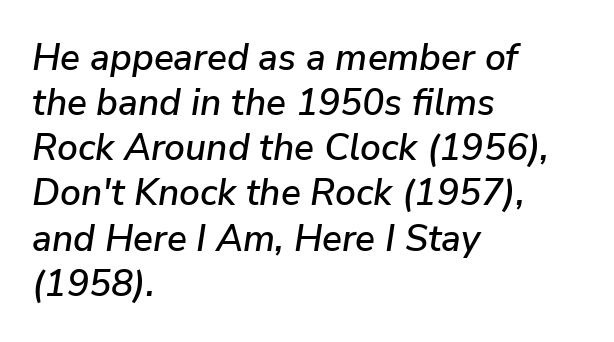
Q: Is the text italic (slanted)? A: Yes, it leans right by about 9 degrees.
Q: Is the text underlined? A: No.
Q: How is the paragraph aligned? A: Left-aligned.
Q: Is the spacing between letters normal or unusually wide? A: Normal.
Q: Width (condensed, normal, or wide)? A: Normal.
Q: Stroke contrast? A: Low.
Q: x-height? A: Medium.
Q: Monospaced? A: No.
